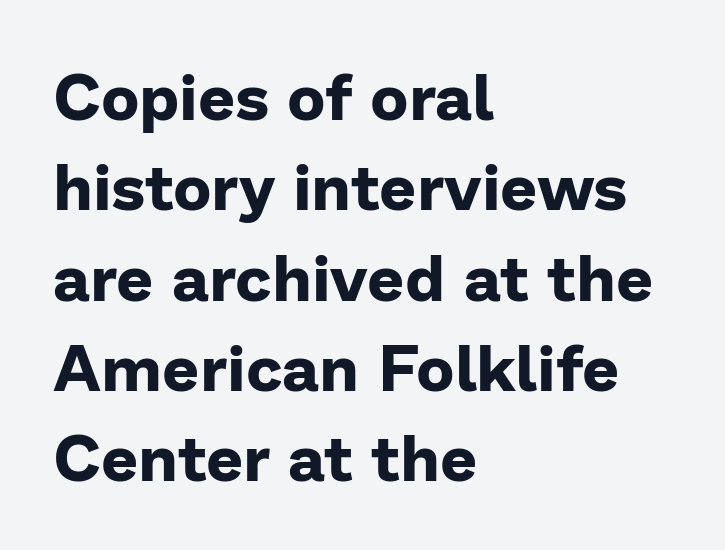
Typesetter's note: full bold, strokes at maximum text heaviness. The typeface chosen for these lines omits serifs. Descender tails drop into unmarked territory. Characters follow at the spacing the type designer built in.
